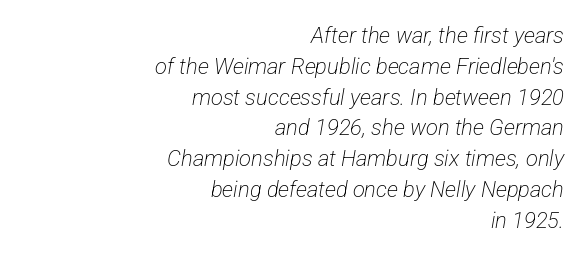
Words appear dense and cohesive because spacing is normal. Horizontal bands of white between lines are of average thickness. Stems here are at most as thick as an everyday book face. A student would call this right alignment; a typographer would say flush right, rag left. The baseline area is clear.
